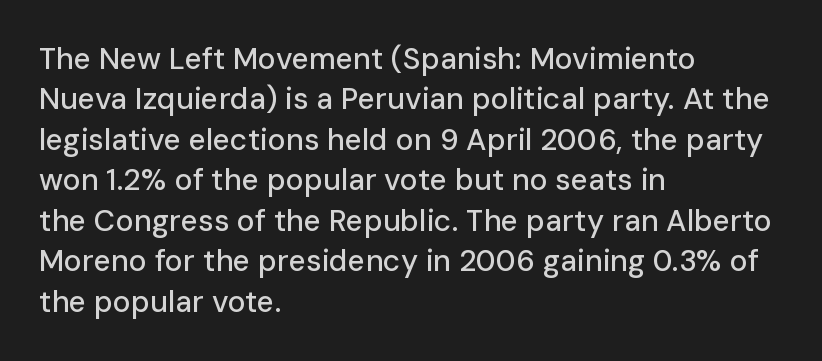
Is the letter spacing exaggerated? No — it looks like the ordinary default. The strip under each line holds only bare page. I'd call this a sans setting — the letters go barefoot. Does the leading feel generous? No, just average. The rag falls on the right side of this text block.
